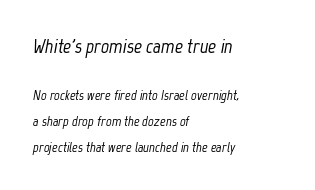
{"italic": "yes", "lean": "right", "slant_degrees": 12, "underline": "no", "align": "left", "line_spacing_ratio": 1.86, "letter_spacing": "normal", "letter_spacing_em": 0.0, "larger_block": "first", "size_ratio": 1.43, "glyph_px": 20}
